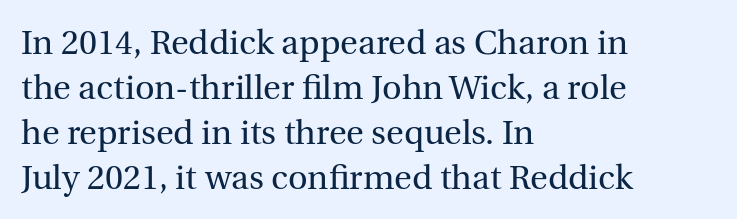
The image shows 34 px regular-weight serif type, upright; set left-aligned, normal line spacing (1.32x), normal letter spacing, not underlined; a medium x-height.
